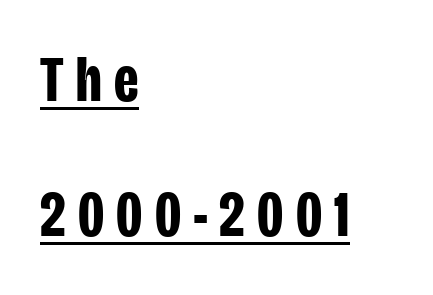
{"serif": "no", "italic": "no", "bold": "yes", "weight": "bold", "width": "condensed", "stroke_contrast": "low", "x_height": "large", "monospaced": "no", "underline": "yes", "align": "left", "line_spacing": "loose", "line_spacing_ratio": 2.08, "glyph_px": 65}
